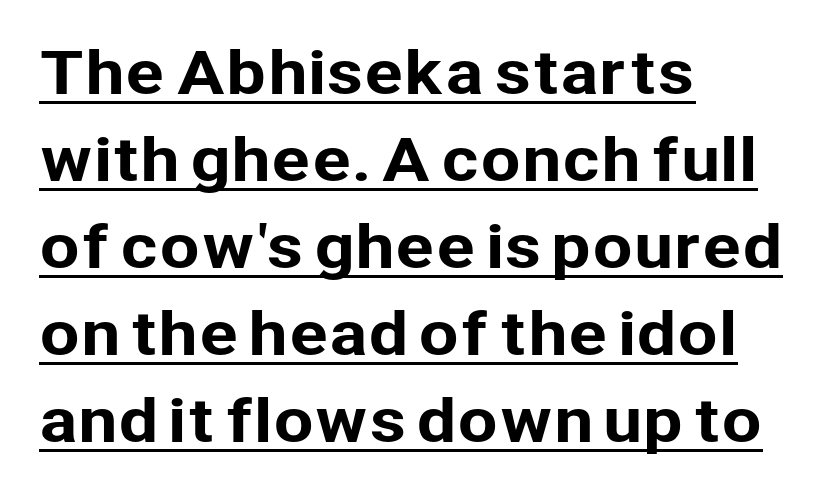
A classic flush-left, rag-right setting is used for this passage. Honestly, the underline is the first thing you notice here. These lines were composed using upright roman letters. The passage shown is typeset with a sans-serif family. A normal amount of white space separates one row of letters from the next. The letters advance in unequal steps, a hallmark of proportional type.
